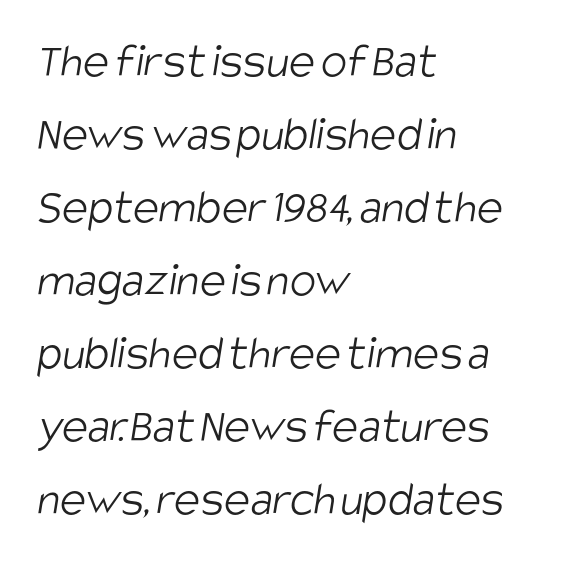
Q: Is the text bold? A: No.
Q: Is the typeface a serif or a sans-serif typeface? A: Sans-serif.
Q: Is the text underlined? A: No.
Q: How is the paragraph aligned? A: Left-aligned.
Q: Is the spacing between letters normal or unusually wide? A: Normal.
Q: Is the spacing between lines tight, normal or loose? A: Normal.
Q: Width (condensed, normal, or wide)? A: Condensed.
Q: Stroke contrast? A: Low.
Q: x-height? A: Large.
Q: Monospaced? A: No.
